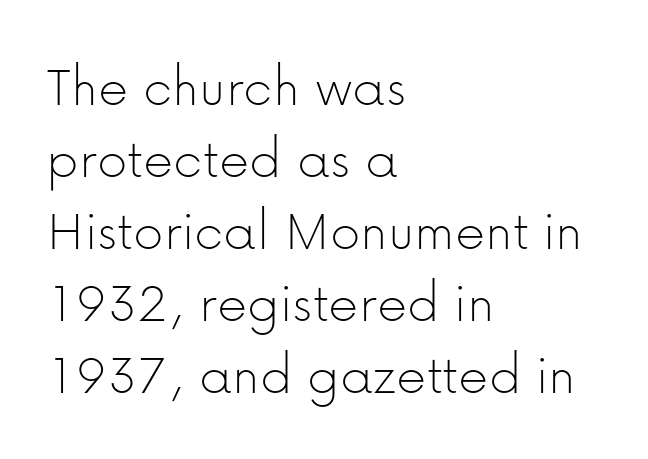
The image shows 59 px thin sans-serif type, upright; set left-aligned, line spacing 1.22x, normal letter spacing, not underlined; low stroke contrast and a medium x-height.
